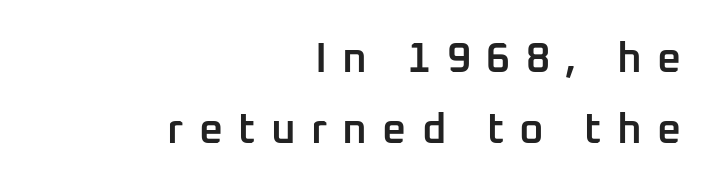
A fair bit of extra ink — the face is semibold, not bold. These lines were composed using upright roman letters. Right-aligned paragraph, ragged on the left. A clean baseline with only descenders dipping below it. Short note: letters widely spaced. Nothing sits at the stroke ends, so this counts as sans-serif.
